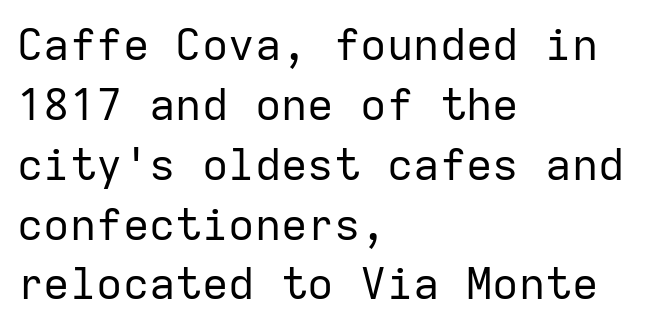
Q: Is the text bold? A: No.
Q: Is the text italic (slanted)? A: No, it is upright.
Q: Is the typeface a serif or a sans-serif typeface? A: Sans-serif.
Q: Is the text underlined? A: No.
Q: How is the paragraph aligned? A: Left-aligned.
Q: Is the spacing between letters normal or unusually wide? A: Normal.
Q: Is the spacing between lines tight, normal or loose? A: Normal.
Q: Width (condensed, normal, or wide)? A: Normal.
Q: Stroke contrast? A: Low.
Q: x-height? A: Medium.
Q: Monospaced? A: Yes.
